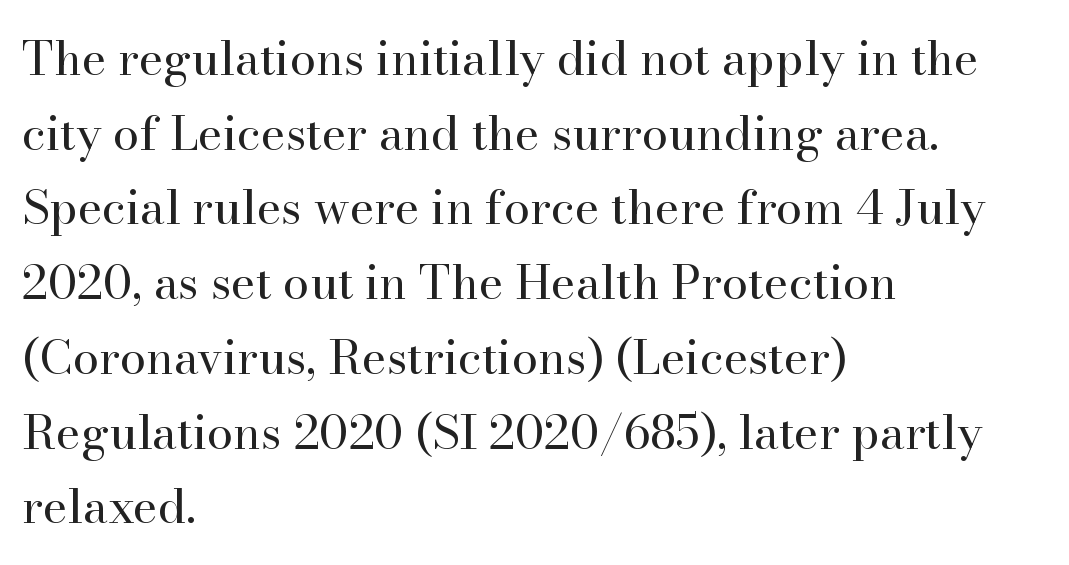
The image shows 47 px regular-weight serif type, upright; set left-aligned, normal line spacing (1.59x), normal letter spacing, not underlined; high stroke contrast and a small x-height.
